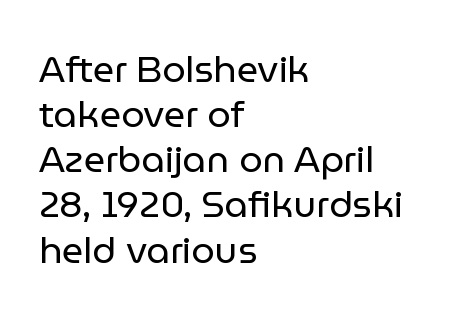
{"serif": "no", "italic": "no", "bold": "no", "weight": "regular", "width": "normal", "stroke_contrast": "low", "x_height": "medium", "monospaced": "no", "underline": "no", "align": "left", "line_spacing_ratio": 1.22, "letter_spacing": "normal", "letter_spacing_em": 0.0, "glyph_px": 37}
